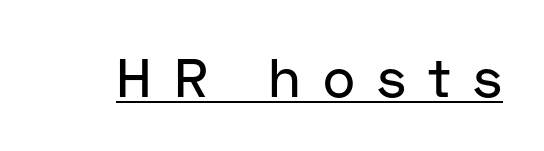
This sample has the flowing, uneven cadence of proportional lettering. The typography opts for an upright posture over an oblique one. I'd call this a sans setting — the letters go barefoot. Each line of the rendering has a horizontal stroke beneath the glyphs. You could only call the tracking loose — the letters float apart.
